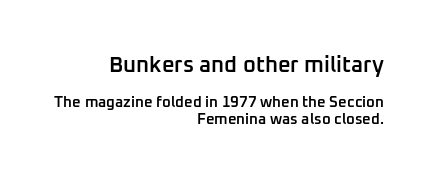
Horizontal alignment here is rightward, an uncommon choice for prose. Vertical strokes here are truly vertical. Between these two stacked blocks, the higher one wins on size. Nothing unusual about the tracking: characters are spaced as the font intends.
